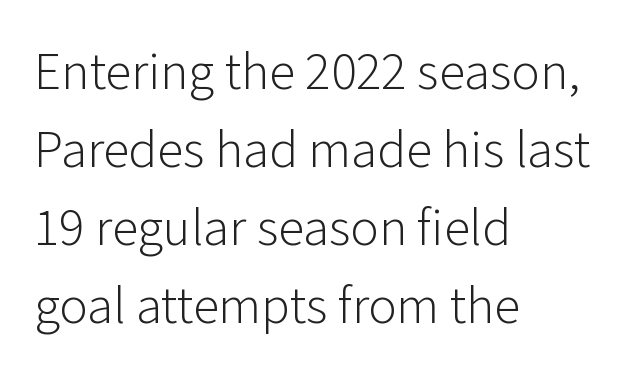
The image shows 53 px light sans-serif type, upright; set left-aligned, normal line spacing (1.47x), normal letter spacing, not underlined; low stroke contrast and a medium x-height.
